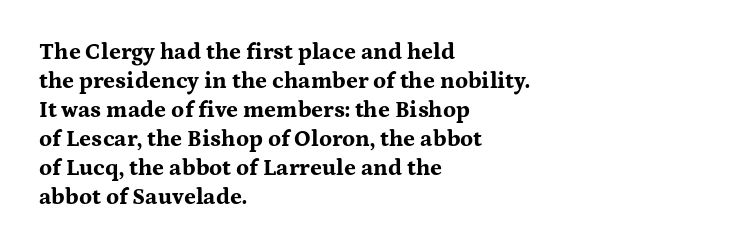
Q: Is the text bold? A: Yes.
Q: Is the text italic (slanted)? A: No, it is upright.
Q: Is the text underlined? A: No.
Q: How is the paragraph aligned? A: Left-aligned.
Q: Is the spacing between letters normal or unusually wide? A: Normal.
Q: Is the spacing between lines tight, normal or loose? A: Normal.
